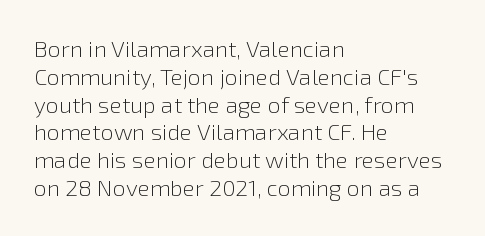
{"italic": "no", "bold": "no", "underline": "no", "align": "left", "line_spacing_ratio": 1.21, "letter_spacing": "normal", "letter_spacing_em": 0.0, "glyph_px": 23}
